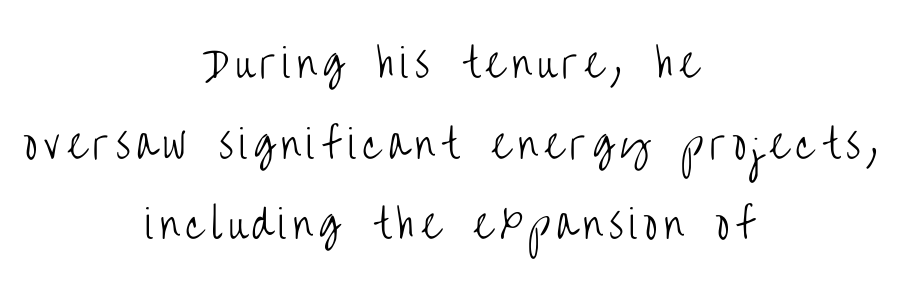
No italicization has been applied; the sample stays upright. Is this a fixed-width face? No — the glyphs have proportional, varying widths. Is there much room between lines? Yes — plenty of vertical air separates them. Caption: multi-line text, centered on the measure. Check under the words: just untouched page.
